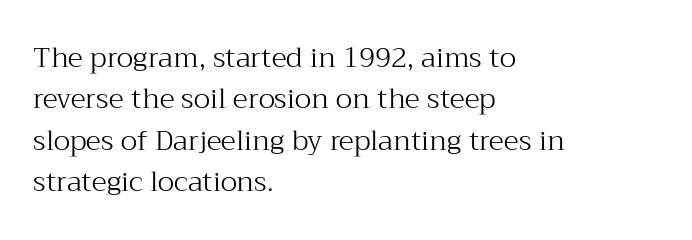
Q: Is the text bold? A: No.
Q: Is the text italic (slanted)? A: No, it is upright.
Q: Is the typeface a serif or a sans-serif typeface? A: Serif.
Q: Is the text underlined? A: No.
Q: How is the paragraph aligned? A: Left-aligned.
Q: Is the spacing between letters normal or unusually wide? A: Normal.
Q: Is the spacing between lines tight, normal or loose? A: Normal.
Q: Width (condensed, normal, or wide)? A: Normal.
Q: Stroke contrast? A: Medium.
Q: x-height? A: Medium.
Q: Monospaced? A: No.
